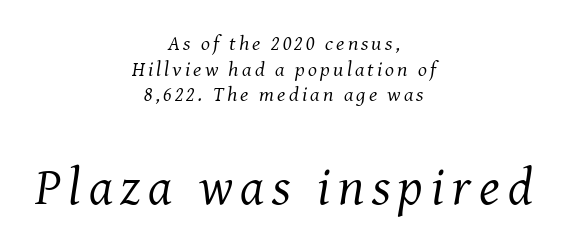
The image shows 53 px regular-weight serif type, italic (leaning right); set centered, line spacing 1.22x, not underlined; the second (bottom) block is 2.52x larger; medium stroke contrast and a medium x-height.
